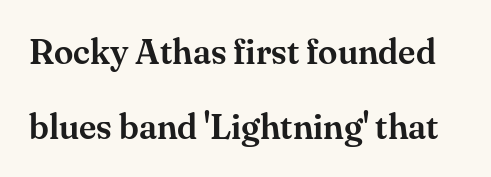
The image shows 35 px serif type, upright; set loose line spacing (2.13x), normal letter spacing, not underlined; medium stroke contrast and a small x-height.
